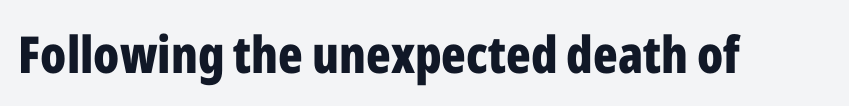
{"serif": "no", "italic": "no", "bold": "yes", "weight": "bold", "width": "condensed", "stroke_contrast": "low", "x_height": "medium", "monospaced": "no", "underline": "no", "letter_spacing": "normal", "letter_spacing_em": 0.0, "glyph_px": 51}
